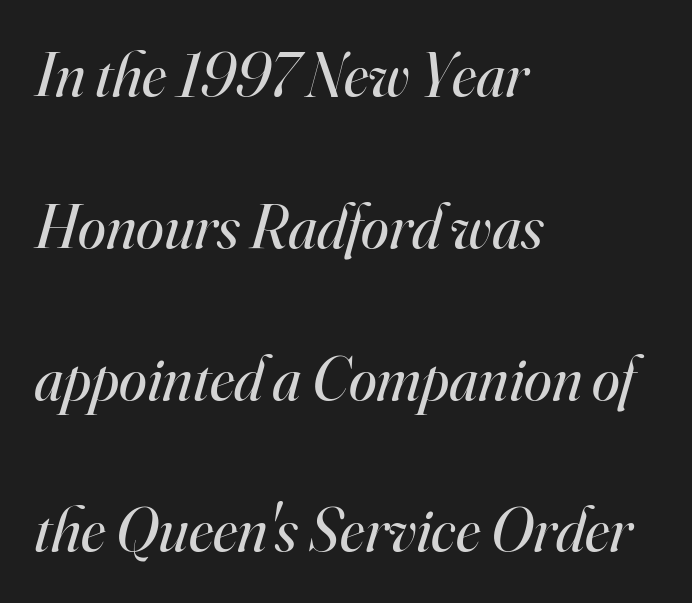
Style check: oblique. Plain, unruled lines of type. The rendering uses natural spacing where letterforms have individual widths. Leading: increased. Spacing between characters is what you'd get straight out of the box.
